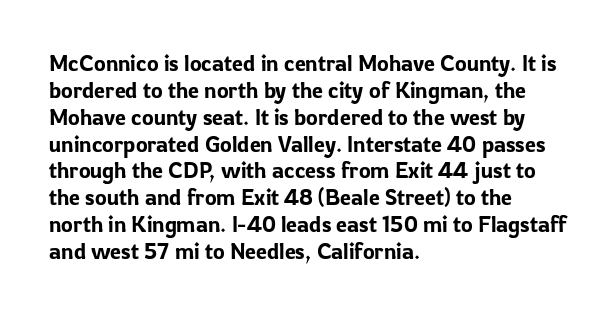
The image shows 22 px text type, upright; set left-aligned, line spacing 1.22x, normal letter spacing, not underlined.
